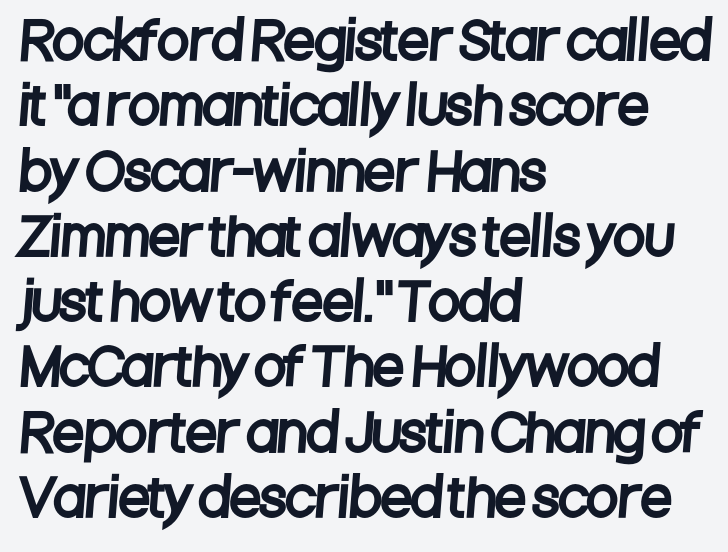
Q: Is the typeface a serif or a sans-serif typeface? A: Sans-serif.
Q: Is the text underlined? A: No.
Q: How is the paragraph aligned? A: Left-aligned.
Q: Is the spacing between letters normal or unusually wide? A: Normal.
Q: Is the spacing between lines tight, normal or loose? A: Normal.
Q: Width (condensed, normal, or wide)? A: Condensed.
Q: Stroke contrast? A: Low.
Q: x-height? A: Large.
Q: Monospaced? A: No.
